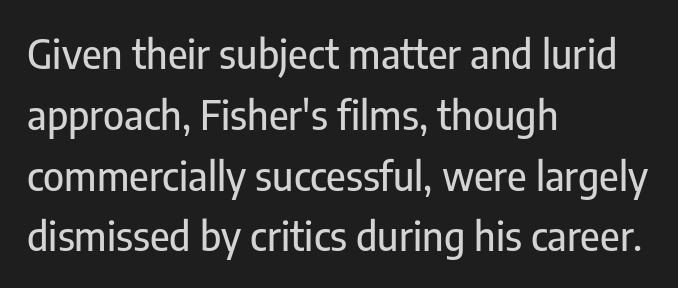
The image shows 40 px condensed sans-serif type, upright; set left-aligned, normal line spacing (1.52x), normal letter spacing, not underlined; low stroke contrast and a medium x-height.
